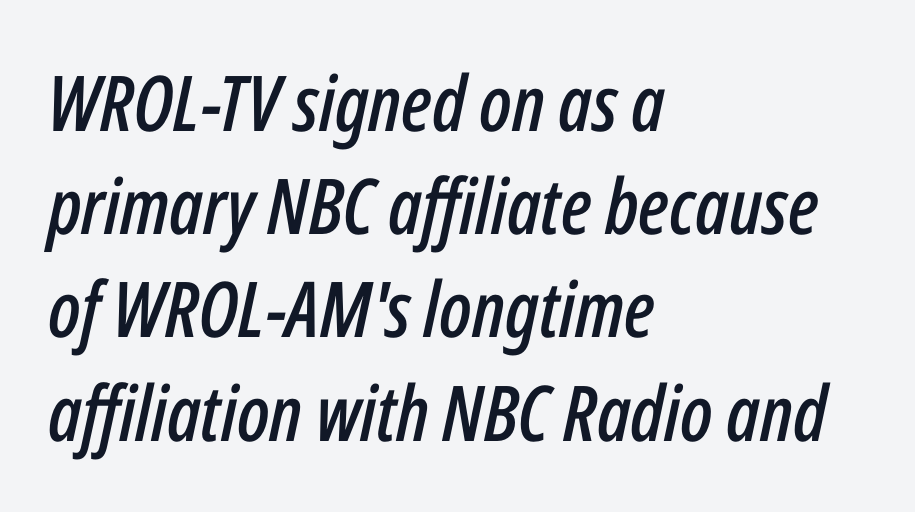
The image shows 77 px condensed type, italic (leaning right); set left-aligned, normal line spacing (1.34x), normal letter spacing, not underlined; low stroke contrast and a medium x-height.
